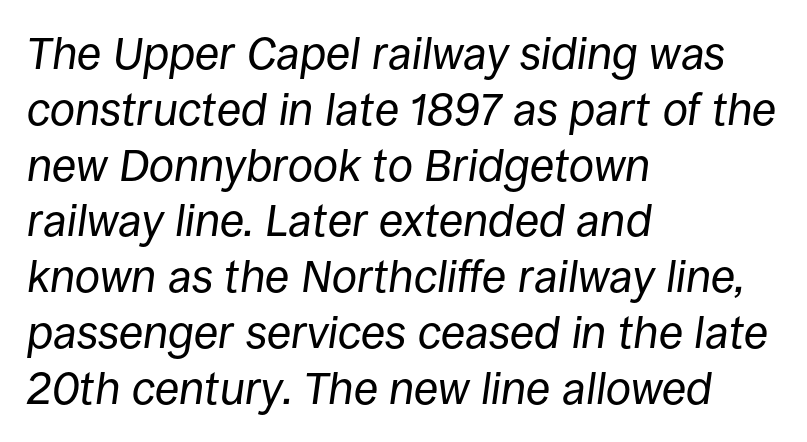
{"italic": "yes", "lean": "right", "slant_degrees": 8, "bold": "no", "weight": "regular", "width": "normal", "stroke_contrast": "low", "x_height": "large", "monospaced": "no", "underline": "no", "align": "left", "line_spacing_ratio": 1.24, "letter_spacing": "normal", "letter_spacing_em": 0.0, "glyph_px": 45}
